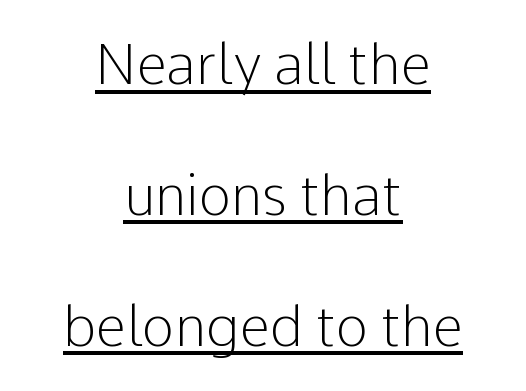
The image shows 55 px light sans-serif type, upright; set centered, loose line spacing (2.38x), normal letter spacing, underlined; low stroke contrast and a medium x-height.
